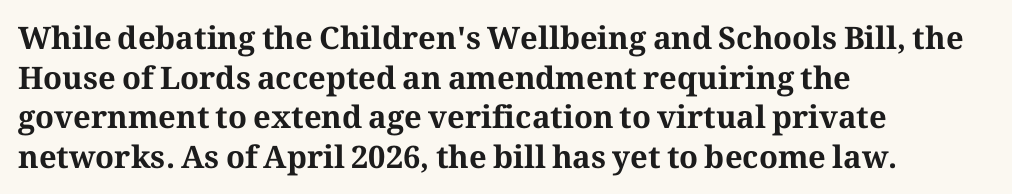
Does extra space separate the letters? No, they use regular spacing. This is the regular roman posture of the typeface. How heavy is the stroke? Heavy — this is a bold. The rendering uses natural spacing where letterforms have individual widths. What kind of face is this? One with serifs.
